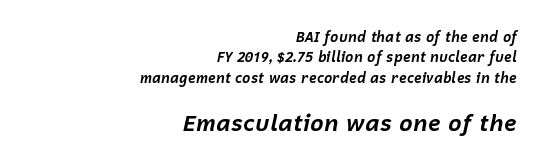
The foot of each line stays bare and open. Reading top to bottom, the characters get bigger at the block break. The text carries the slant typical of an italic or oblique font. The typesetting leans heavy: a genuine bold. The rendering keeps characters at their native spacing. Line endings align vertically; line beginnings do not.
